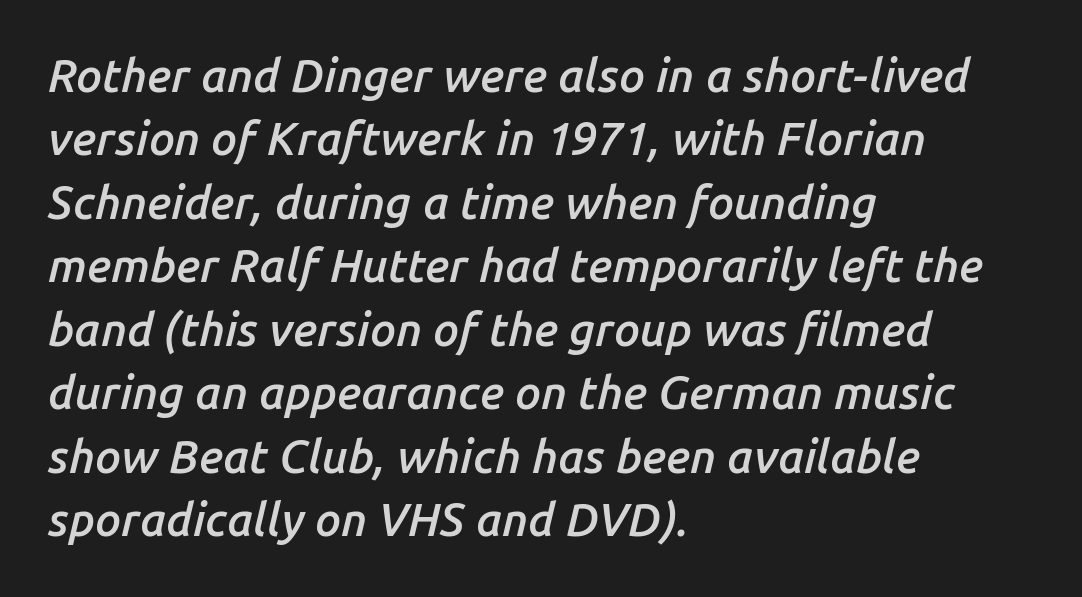
{"italic": "yes", "lean": "right", "slant_degrees": 14, "bold": "semi", "weight": "semibold", "width": "normal", "stroke_contrast": "low", "x_height": "medium", "monospaced": "no", "underline": "no", "align": "left", "line_spacing": "normal", "line_spacing_ratio": 1.38, "letter_spacing": "normal", "letter_spacing_em": 0.0, "glyph_px": 46}
